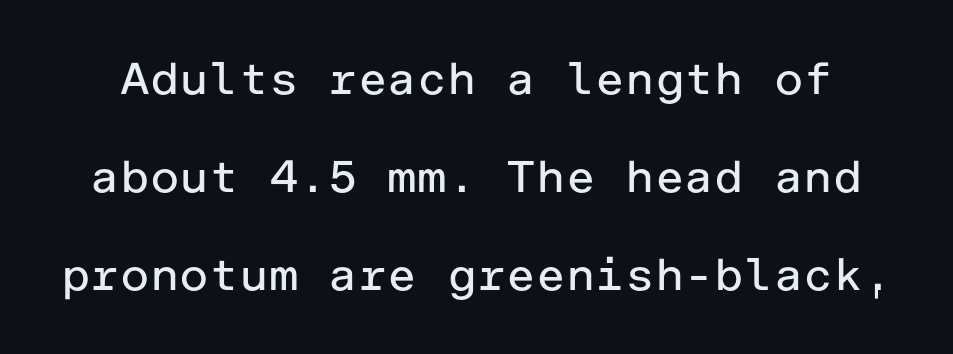
The face used here is rendered with its standard letterfit. The zone under the glyphs is completely vacant. Is this a sans? Yes — the strokes have no serifs. No extra ink here — the face is not bold.
